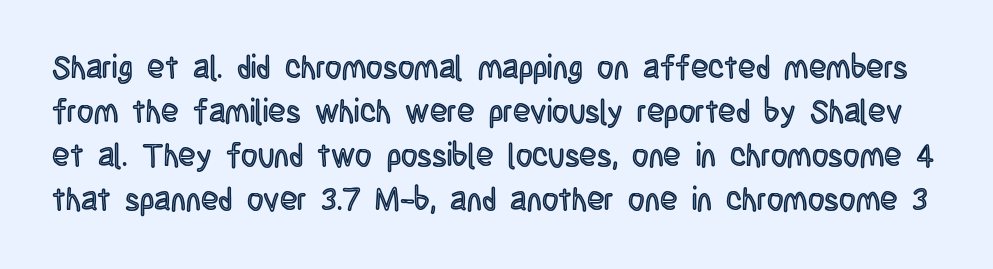
{"italic": "no", "width": "condensed", "x_height": "large", "monospaced": "no", "underline": "no", "line_spacing": "normal", "line_spacing_ratio": 1.37, "letter_spacing": "normal", "letter_spacing_em": 0.0, "glyph_px": 32}
